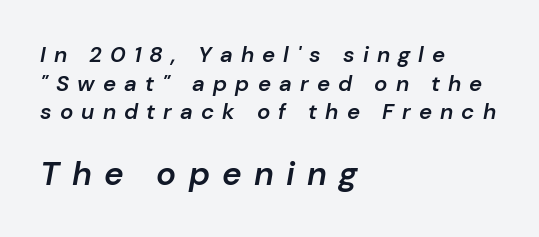
Q: Is the text bold? A: Semi-bold.
Q: Is the text italic (slanted)? A: Yes, it leans right by about 10 degrees.
Q: Is the text underlined? A: No.
Q: How is the paragraph aligned? A: Left-aligned.
Q: Is the spacing between letters normal or unusually wide? A: Unusually wide.
Q: Is the spacing between lines tight, normal or loose? A: Normal.
Q: Which block of text is set in a larger size, the first (top) or the second (bottom)? A: The second (bottom) one.
Q: Width (condensed, normal, or wide)? A: Normal.
Q: Stroke contrast? A: Low.
Q: x-height? A: Medium.
Q: Monospaced? A: No.
